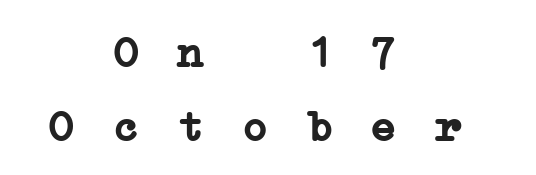
{"serif": "yes", "bold": "yes", "weight": "semibold", "width": "wide", "stroke_contrast": "low", "x_height": "medium", "monospaced": "yes", "underline": "no", "align": "center", "line_spacing": "normal", "line_spacing_ratio": 1.69, "letter_spacing": "wide", "letter_spacing_em": 0.26, "glyph_px": 44}
